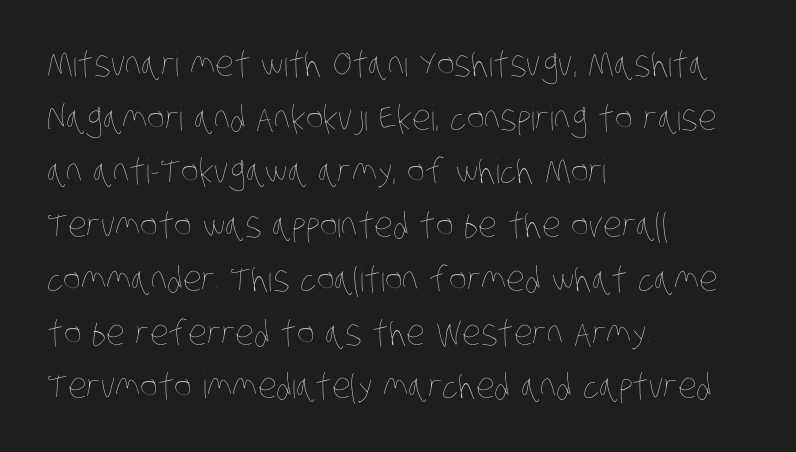
Q: Is the text bold? A: No.
Q: Is the text underlined? A: No.
Q: How is the paragraph aligned? A: Left-aligned.
Q: Is the spacing between letters normal or unusually wide? A: Normal.
Q: Is the spacing between lines tight, normal or loose? A: Normal.
Q: Width (condensed, normal, or wide)? A: Condensed.
Q: Stroke contrast? A: Low.
Q: x-height? A: Large.
Q: Monospaced? A: No.
